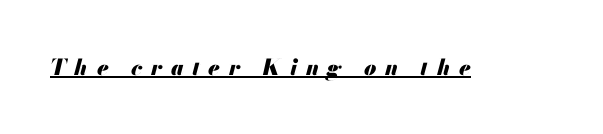
Q: Is the text bold? A: Yes.
Q: Is the text italic (slanted)? A: Yes, it leans right by about 13 degrees.
Q: Is the text underlined? A: Yes.
Q: Is the spacing between letters normal or unusually wide? A: Unusually wide.
